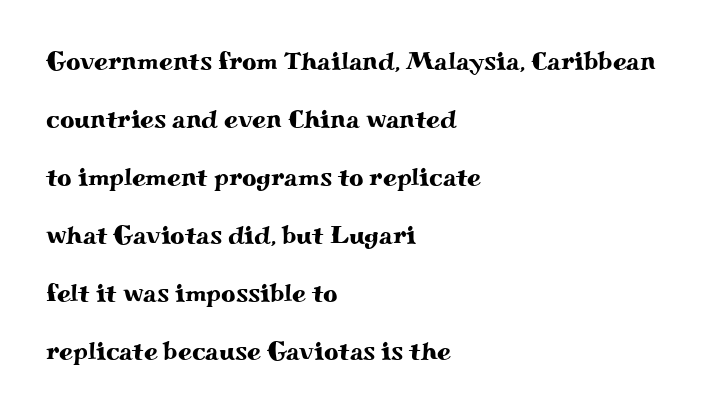
The image shows 25 px text type, upright; set left-aligned, loose line spacing (2.32x), normal letter spacing, not underlined.
